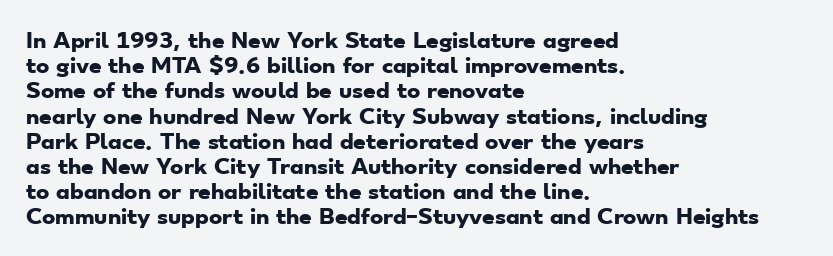
{"bold": "yes", "underline": "no", "align": "left", "line_spacing": "normal", "line_spacing_ratio": 1.26, "letter_spacing": "normal", "letter_spacing_em": 0.0, "glyph_px": 20}
